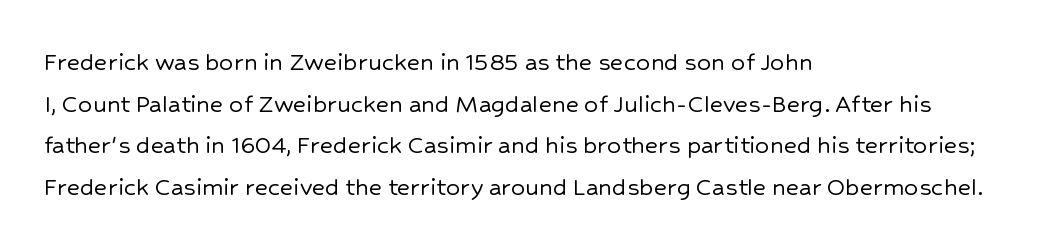
{"serif": "no", "italic": "no", "width": "normal", "stroke_contrast": "low", "x_height": "medium", "monospaced": "no", "underline": "no", "align": "left", "line_spacing": "normal", "line_spacing_ratio": 1.49, "letter_spacing": "normal", "letter_spacing_em": 0.0, "glyph_px": 28}
